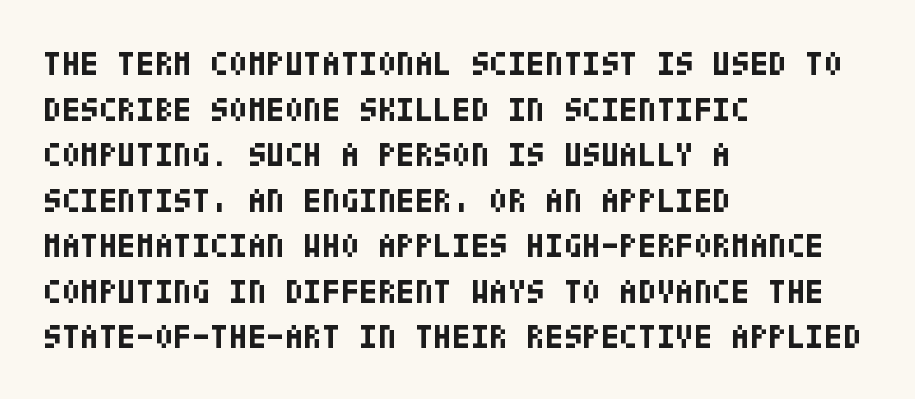
The image shows 34 px bold, condensed sans-serif type, upright; set left-aligned, normal line spacing (1.34x), normal letter spacing, not underlined; low stroke contrast and a large x-height.
